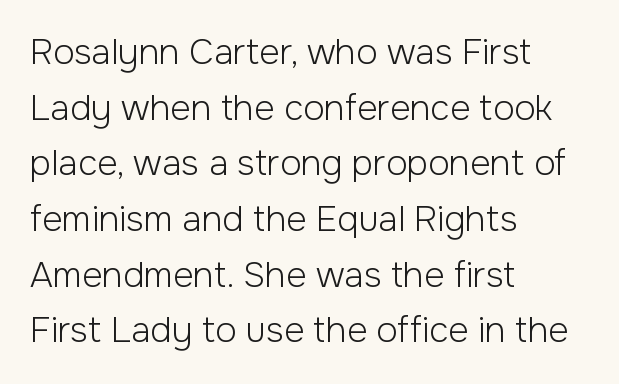
Check under the words: just untouched page. Stroke terminals: plain, sans-serif. Characters follow at the spacing the type designer built in. Stems here are at most as thick as an everyday book face.
